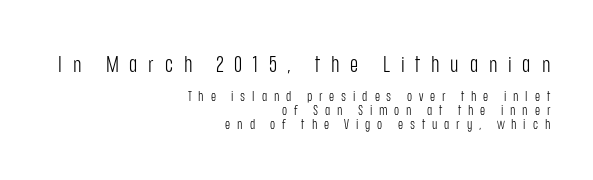
The image shows 22 px text type, upright; set right-aligned, tight line spacing (0.98x), unusually wide letter spacing (+0.49 em), not underlined; the first (top) block is 1.57x larger.
